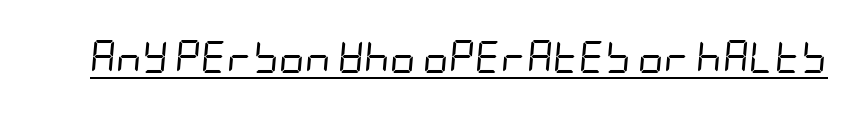
The image shows 32 px regular-weight, condensed type, italic (leaning right); set normal letter spacing, underlined; low stroke contrast and a large x-height.
